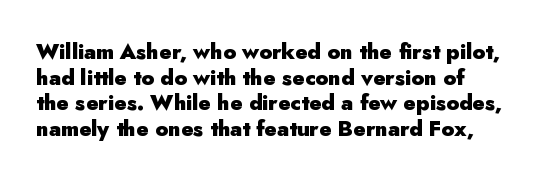
{"italic": "no", "bold": "yes", "underline": "no", "align": "left", "line_spacing_ratio": 1.22, "letter_spacing": "normal", "letter_spacing_em": 0.0, "glyph_px": 21}
